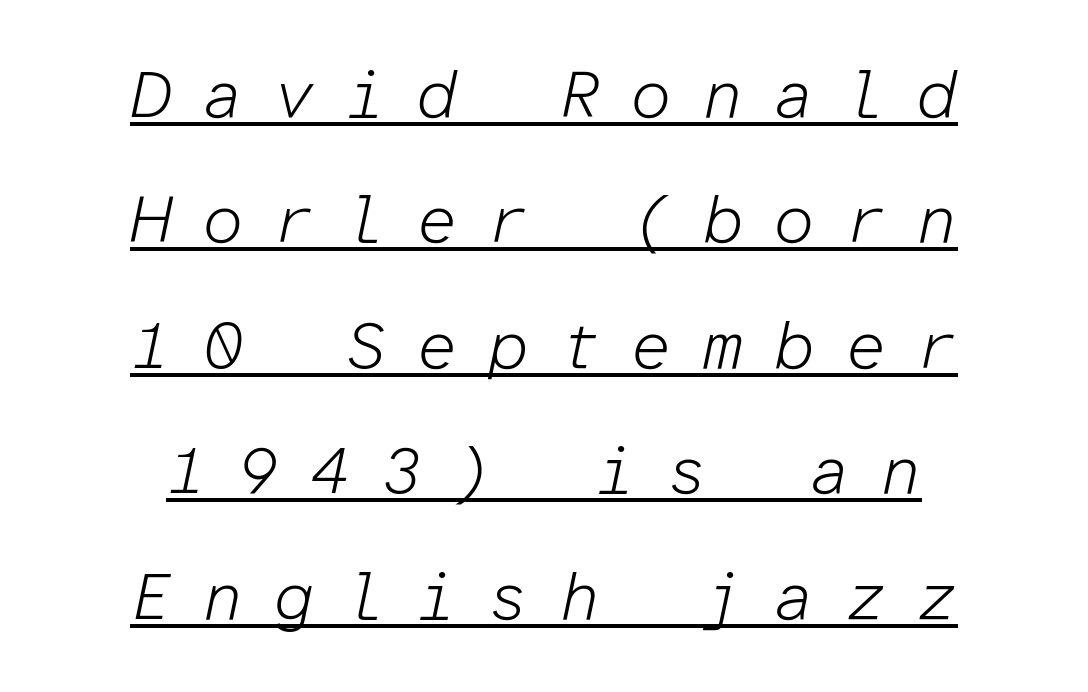
{"italic": "yes", "lean": "right", "slant_degrees": 12, "bold": "no", "weight": "light", "width": "normal", "stroke_contrast": "low", "x_height": "medium", "monospaced": "yes", "underline": "yes", "align": "center", "line_spacing": "loose", "line_spacing_ratio": 1.9, "letter_spacing": "wide", "letter_spacing_em": 0.45, "glyph_px": 66}
